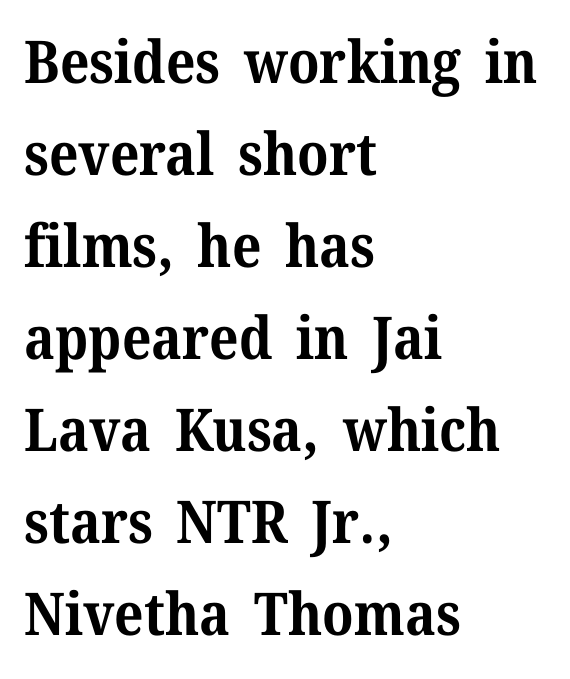
Q: Is the text bold? A: Yes.
Q: Is the text italic (slanted)? A: No, it is upright.
Q: Is the typeface a serif or a sans-serif typeface? A: Serif.
Q: Is the text underlined? A: No.
Q: How is the paragraph aligned? A: Left-aligned.
Q: Is the spacing between letters normal or unusually wide? A: Normal.
Q: Is the spacing between lines tight, normal or loose? A: Normal.
Q: Width (condensed, normal, or wide)? A: Normal.
Q: Stroke contrast? A: Medium.
Q: x-height? A: Medium.
Q: Monospaced? A: No.
